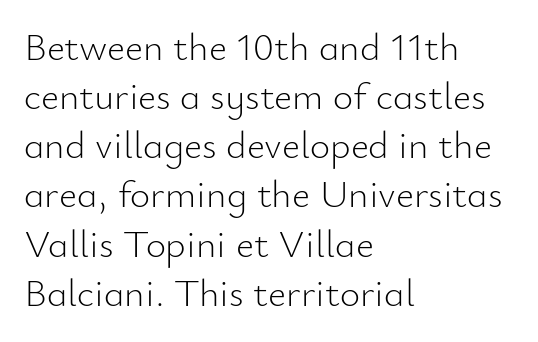
The image shows 39 px light sans-serif type, upright; set left-aligned, normal line spacing (1.26x), normal letter spacing, not underlined; low stroke contrast and a small x-height.
